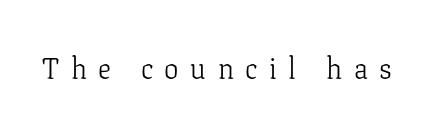
Italic: no, the glyphs are upright roman. Note: serifs present on the glyphs. Substantial extra tracking has been applied to these lines. Note the varied advance widths — an 'i' is clearly narrower than an 'm'.
